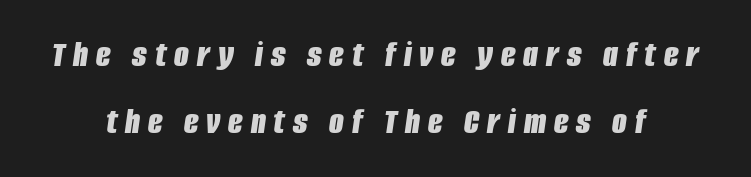
Looks like regular typesetting: each glyph gets only the width it needs. Any mark beneath the type? The region is blank. Heft: maximum for text — a bold. A typesetter would mark this as italic. Compared with typical body copy, the letter spacing here is much looser.
